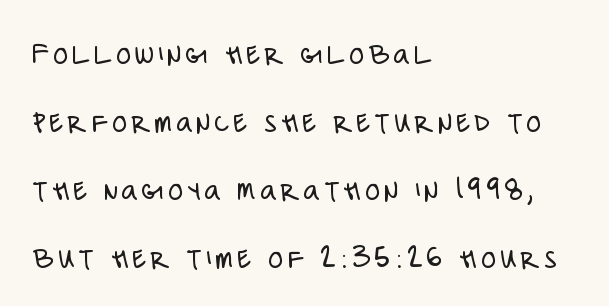
The image shows 31 px light, condensed sans-serif type, upright; set left-aligned, loose line spacing (2.19x), not underlined; low stroke contrast and a large x-height.
